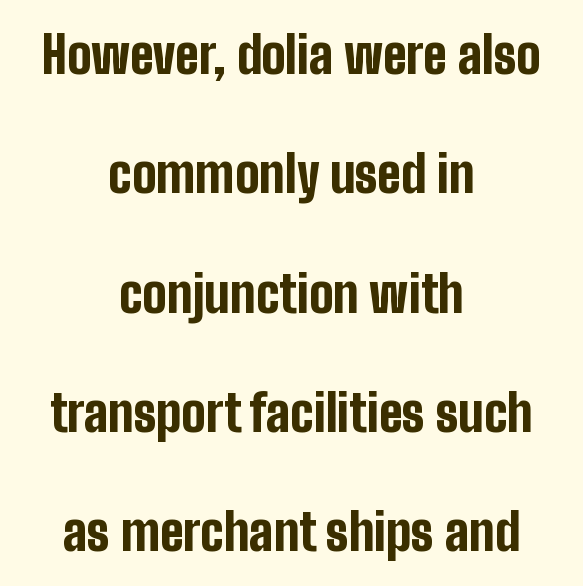
Q: Is the text bold? A: Yes.
Q: Is the text italic (slanted)? A: No, it is upright.
Q: Is the typeface a serif or a sans-serif typeface? A: Sans-serif.
Q: Is the text underlined? A: No.
Q: How is the paragraph aligned? A: Centered.
Q: Is the spacing between letters normal or unusually wide? A: Normal.
Q: Is the spacing between lines tight, normal or loose? A: Loose.
Q: Width (condensed, normal, or wide)? A: Condensed.
Q: Stroke contrast? A: Low.
Q: x-height? A: Medium.
Q: Monospaced? A: No.
